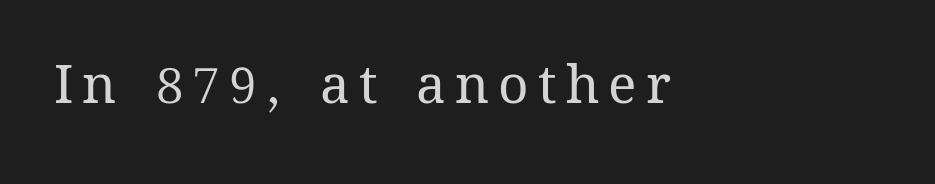
Q: Is the text bold? A: No.
Q: Is the text italic (slanted)? A: No, it is upright.
Q: Is the text underlined? A: No.
Q: How is the paragraph aligned? A: Left-aligned.
Q: Width (condensed, normal, or wide)? A: Normal.
Q: Stroke contrast? A: Medium.
Q: x-height? A: Medium.
Q: Monospaced? A: No.
